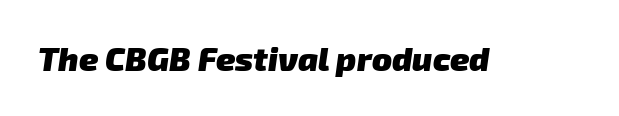
The image shows 33 px heavy sans-serif type; set normal letter spacing, not underlined; low stroke contrast and a medium x-height.
